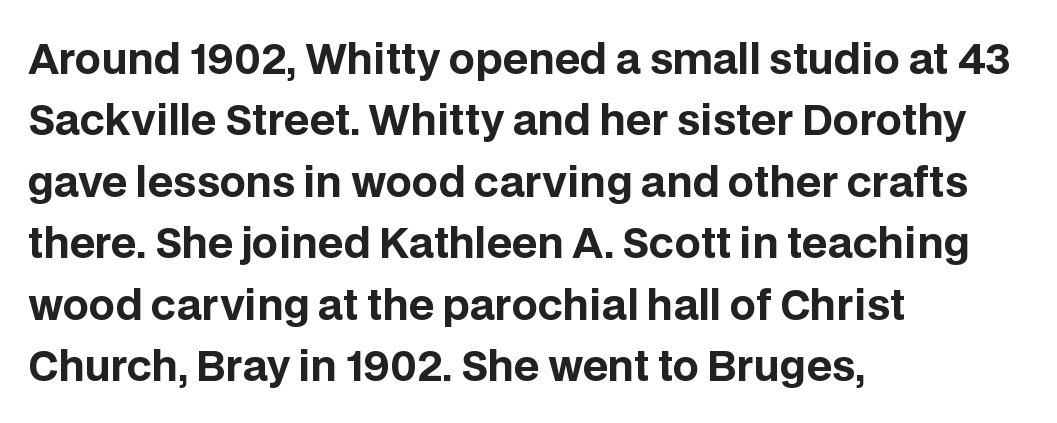
Q: Is the text bold? A: Yes.
Q: Is the text italic (slanted)? A: No, it is upright.
Q: Is the typeface a serif or a sans-serif typeface? A: Sans-serif.
Q: Is the text underlined? A: No.
Q: How is the paragraph aligned? A: Left-aligned.
Q: Is the spacing between letters normal or unusually wide? A: Normal.
Q: Is the spacing between lines tight, normal or loose? A: Normal.
Q: Width (condensed, normal, or wide)? A: Normal.
Q: Stroke contrast? A: Low.
Q: x-height? A: Large.
Q: Monospaced? A: No.
